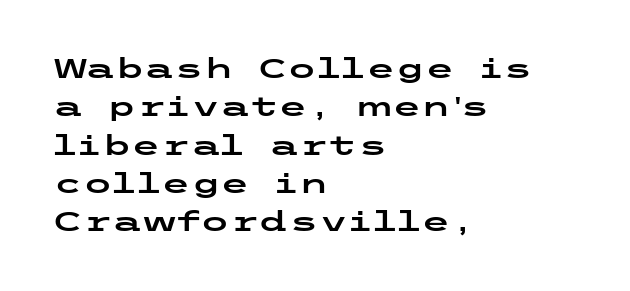
Q: Is the text italic (slanted)? A: No, it is upright.
Q: Is the text underlined? A: No.
Q: How is the paragraph aligned? A: Left-aligned.
Q: Is the spacing between letters normal or unusually wide? A: Normal.
Q: Is the spacing between lines tight, normal or loose? A: Normal.
